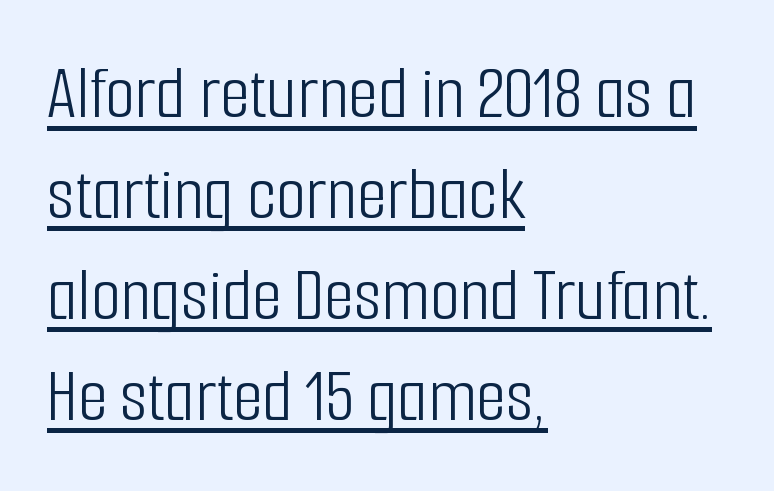
Alignment: flush left. Notice how the stems are strictly vertical — no italics here. Short note: letters normally spaced. Each letter keeps its own natural width here, so spacing adapts to shape. This is sans-serif lettering, the kind often seen on screens and signage.
